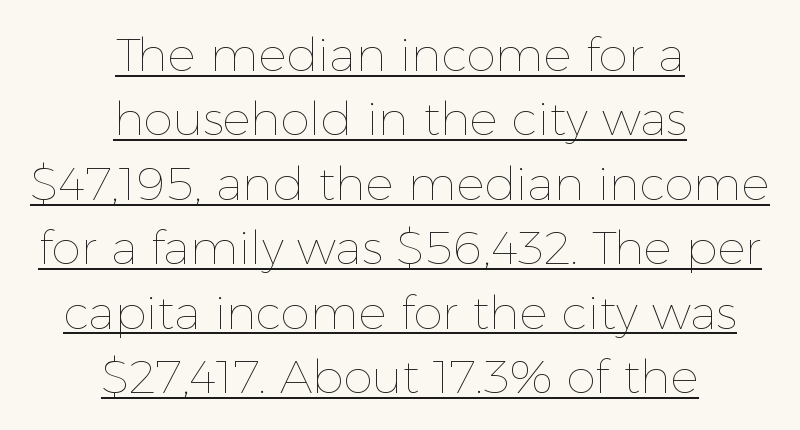
The image shows 47 px thin type, upright; set centered, normal line spacing (1.37x), normal letter spacing, underlined; a medium x-height.
